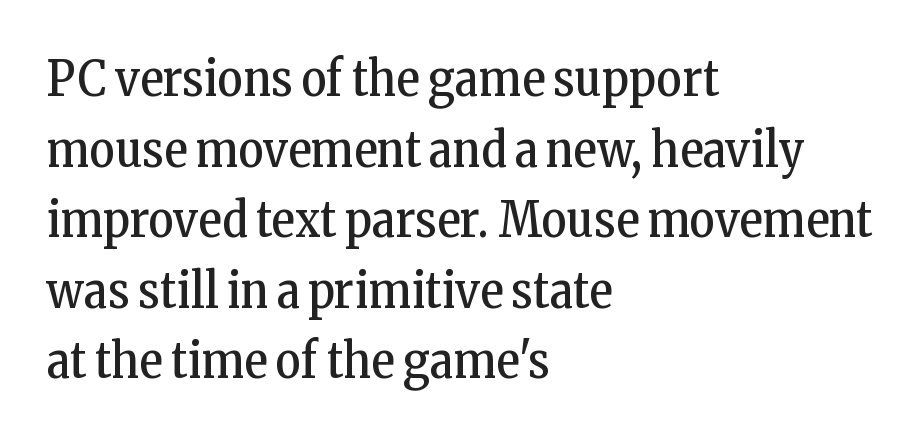
Stems here are at most as thick as an everyday book face. If you measured baseline to baseline, you'd find a middling distance. Is there any slant? The stems are plumb. This sample is left-justified, so line endings fall wherever the words run out.
